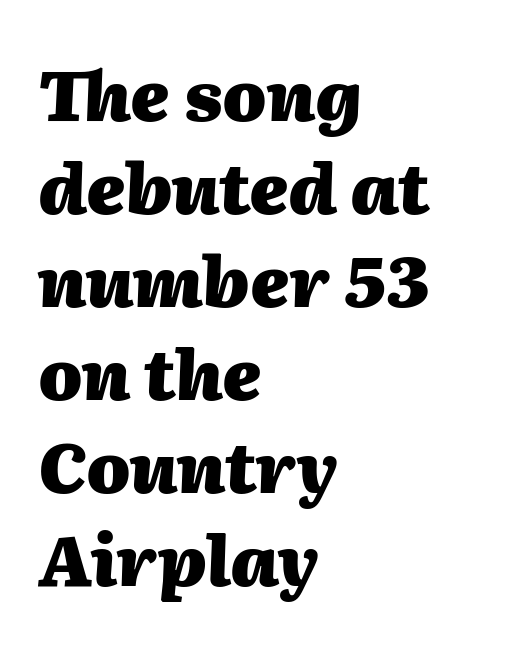
The line-height multiplier appears to be the usual default. The space directly below the letters is spotless. You could not count columns in this text — the font is proportionally spaced. Does the weight exceed regular? Yes, all the way to bold. Honestly, the letter spacing is just normal — you wouldn't notice it. Looking at the ascenders, they clearly lean.
